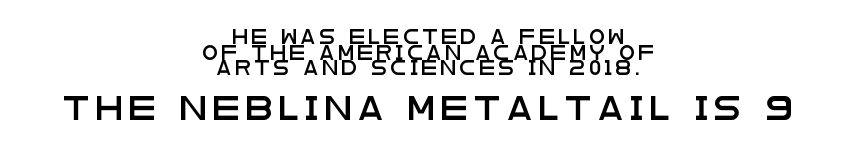
Q: Is the text italic (slanted)? A: No, it is upright.
Q: Is the text underlined? A: No.
Q: How is the paragraph aligned? A: Centered.
Q: Is the spacing between letters normal or unusually wide? A: Unusually wide.
Q: Is the spacing between lines tight, normal or loose? A: Tight.
Q: Which block of text is set in a larger size, the first (top) or the second (bottom)? A: The second (bottom) one.
